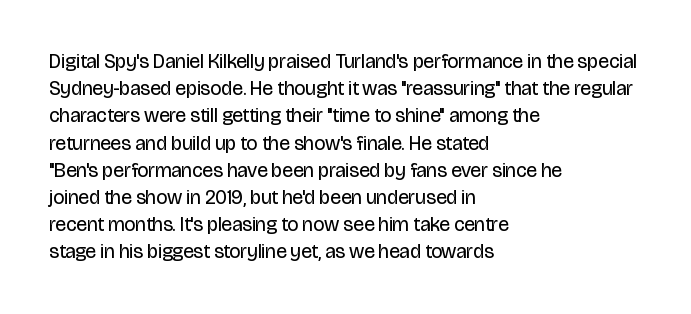
The image shows 20 px text type, upright; set left-aligned, normal line spacing (1.36x), normal letter spacing, not underlined.
